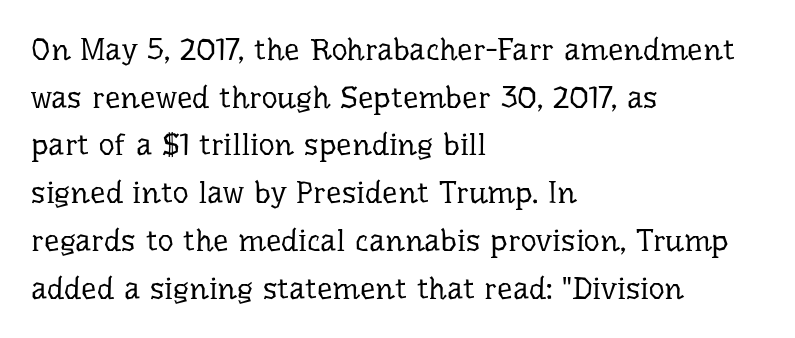
The typography opts for an upright posture over an oblique one. Summary of weight: not heavy and not bold. You could not count columns in this text — the font is proportionally spaced. Beneath every word, the page is bare.
